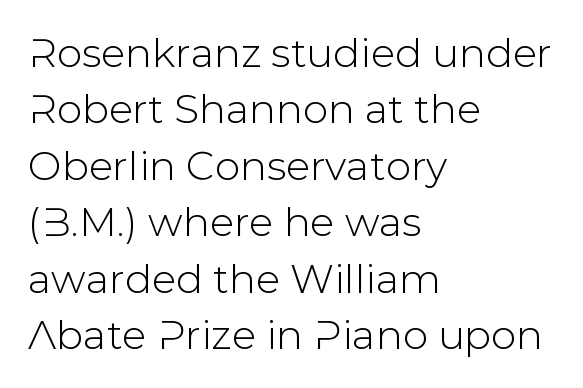
Q: Is the text italic (slanted)? A: No, it is upright.
Q: Is the typeface a serif or a sans-serif typeface? A: Sans-serif.
Q: Is the text underlined? A: No.
Q: How is the paragraph aligned? A: Left-aligned.
Q: Is the spacing between letters normal or unusually wide? A: Normal.
Q: Is the spacing between lines tight, normal or loose? A: Normal.
Q: Width (condensed, normal, or wide)? A: Normal.
Q: Stroke contrast? A: Low.
Q: x-height? A: Medium.
Q: Monospaced? A: No.
